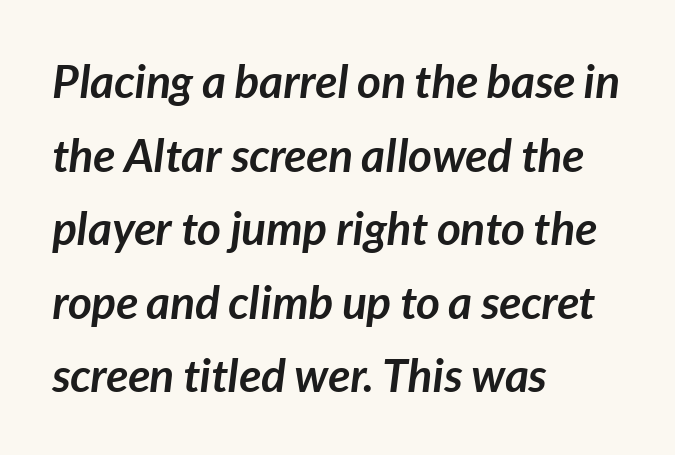
Q: Is the text bold? A: Yes.
Q: Is the text italic (slanted)? A: Yes, it leans right by about 7 degrees.
Q: Is the text underlined? A: No.
Q: How is the paragraph aligned? A: Left-aligned.
Q: Is the spacing between letters normal or unusually wide? A: Normal.
Q: Is the spacing between lines tight, normal or loose? A: Normal.
Q: Width (condensed, normal, or wide)? A: Normal.
Q: Stroke contrast? A: Low.
Q: x-height? A: Medium.
Q: Monospaced? A: No.
